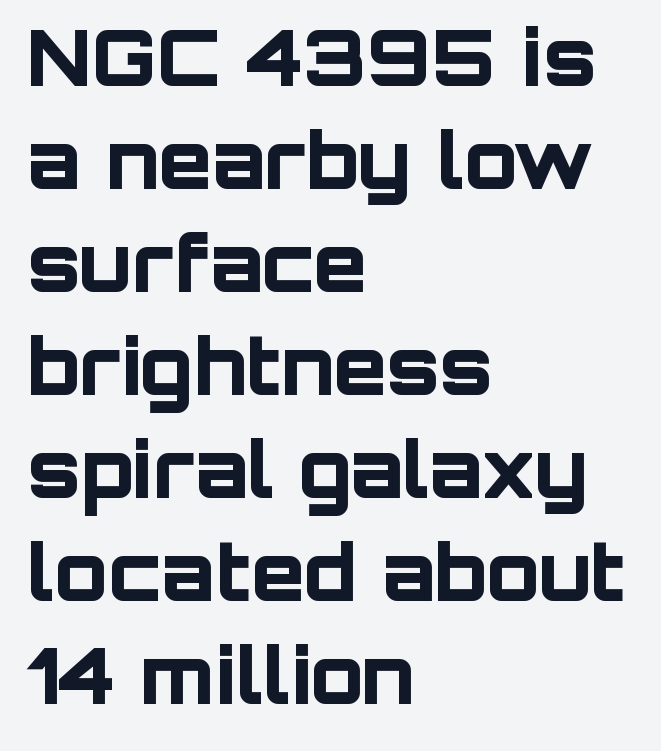
The passage shown stacks its lines at a standard gap. Pretty heavy lettering here — definitely bold. Is the letter spacing exaggerated? No — it looks like the ordinary default. Bare-footed words on every line. Typographically, this falls in the sans-serif category.
